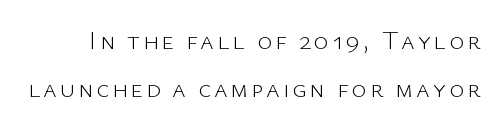
{"italic": "no", "bold": "no", "underline": "no", "line_spacing_ratio": 1.86, "glyph_px": 26}
